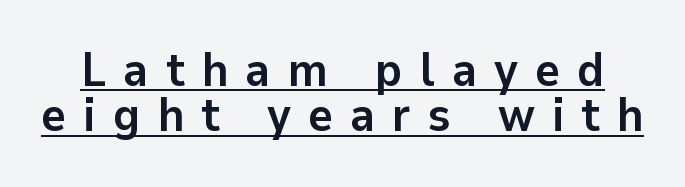
Q: Is the text bold? A: Yes.
Q: Is the text italic (slanted)? A: No, it is upright.
Q: Is the typeface a serif or a sans-serif typeface? A: Sans-serif.
Q: Is the text underlined? A: Yes.
Q: Is the spacing between letters normal or unusually wide? A: Unusually wide.
Q: Is the spacing between lines tight, normal or loose? A: Tight.
Q: Width (condensed, normal, or wide)? A: Normal.
Q: Stroke contrast? A: Low.
Q: x-height? A: Medium.
Q: Monospaced? A: No.
